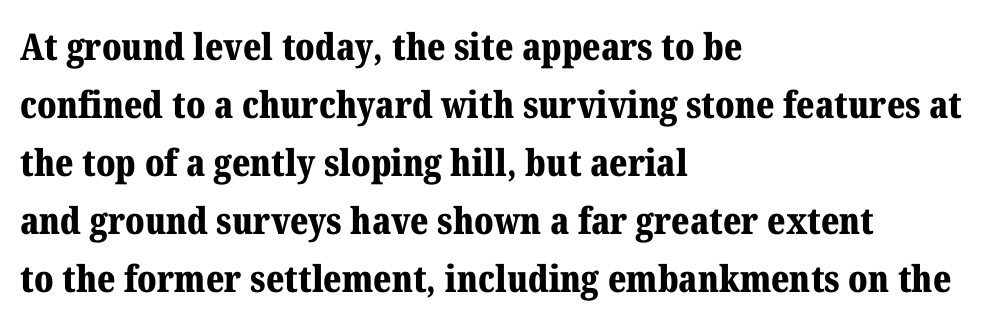
The lettering stays uniformly vertical, giving the passage a roman look. A bare baseline throughout the passage. The ragged edge is on the right, which tells us the setting is flush left. The face used here is proportionally spaced, like ordinary book or web type. Evenly set lines give the paragraph a standard silhouette.
